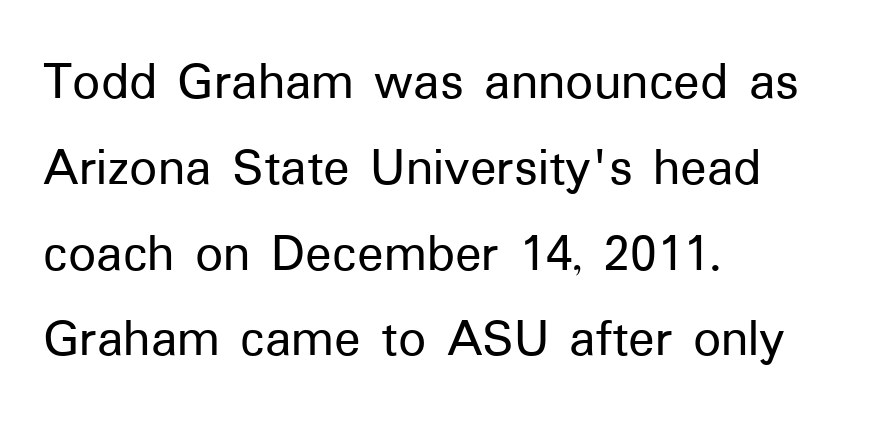
Q: Is the text italic (slanted)? A: No, it is upright.
Q: Is the typeface a serif or a sans-serif typeface? A: Sans-serif.
Q: Is the text underlined? A: No.
Q: How is the paragraph aligned? A: Left-aligned.
Q: Is the spacing between letters normal or unusually wide? A: Normal.
Q: Is the spacing between lines tight, normal or loose? A: Normal.
Q: Width (condensed, normal, or wide)? A: Normal.
Q: Stroke contrast? A: Low.
Q: x-height? A: Medium.
Q: Monospaced? A: No.
